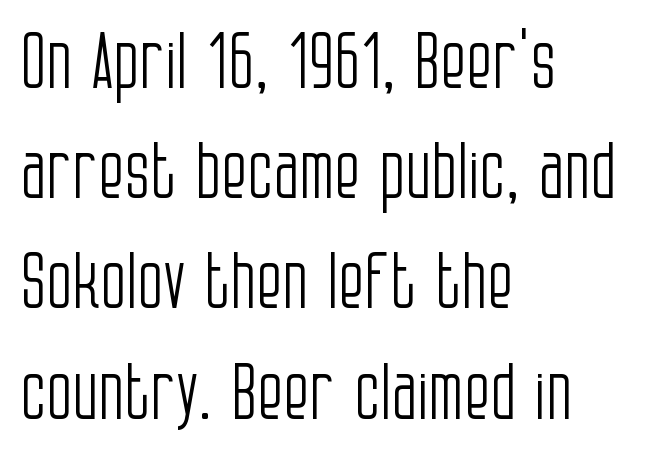
Q: Is the text bold? A: No.
Q: Is the text italic (slanted)? A: No, it is upright.
Q: Is the typeface a serif or a sans-serif typeface? A: Sans-serif.
Q: Is the text underlined? A: No.
Q: How is the paragraph aligned? A: Left-aligned.
Q: Is the spacing between letters normal or unusually wide? A: Normal.
Q: Is the spacing between lines tight, normal or loose? A: Normal.
Q: Width (condensed, normal, or wide)? A: Condensed.
Q: Stroke contrast? A: Low.
Q: x-height? A: Large.
Q: Monospaced? A: No.
